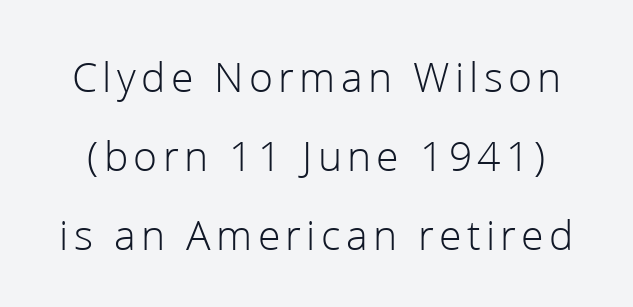
The image shows 44 px light sans-serif type, upright; set line spacing 1.79x, not underlined; low stroke contrast and a medium x-height.
